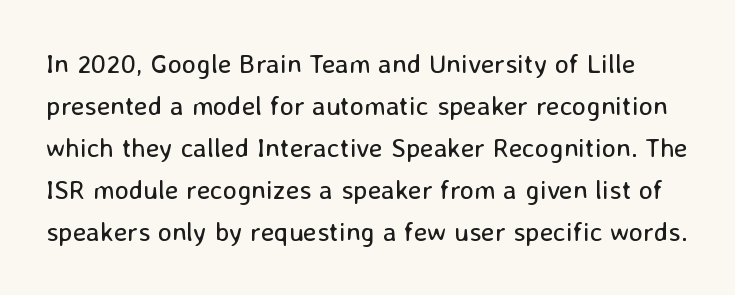
The words here are not underlined. No heavy texture on the line: the type isn't bold. Interline gaps are of average width in this sample. No extra tracking has been applied to these lines.
